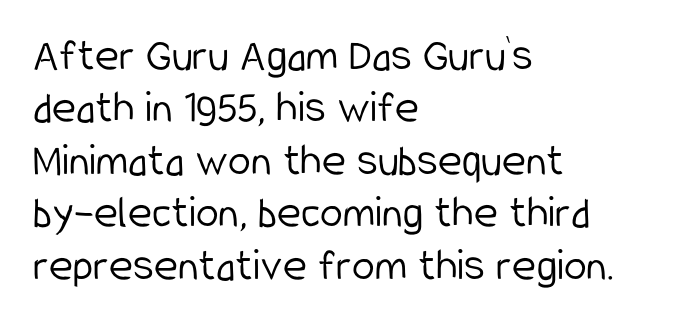
{"serif": "no", "italic": "no", "bold": "no", "weight": "light", "width": "condensed", "stroke_contrast": "low", "x_height": "medium", "monospaced": "no", "underline": "no", "align": "left", "line_spacing": "tight", "line_spacing_ratio": 1.14, "letter_spacing": "normal", "letter_spacing_em": 0.0, "glyph_px": 46}
